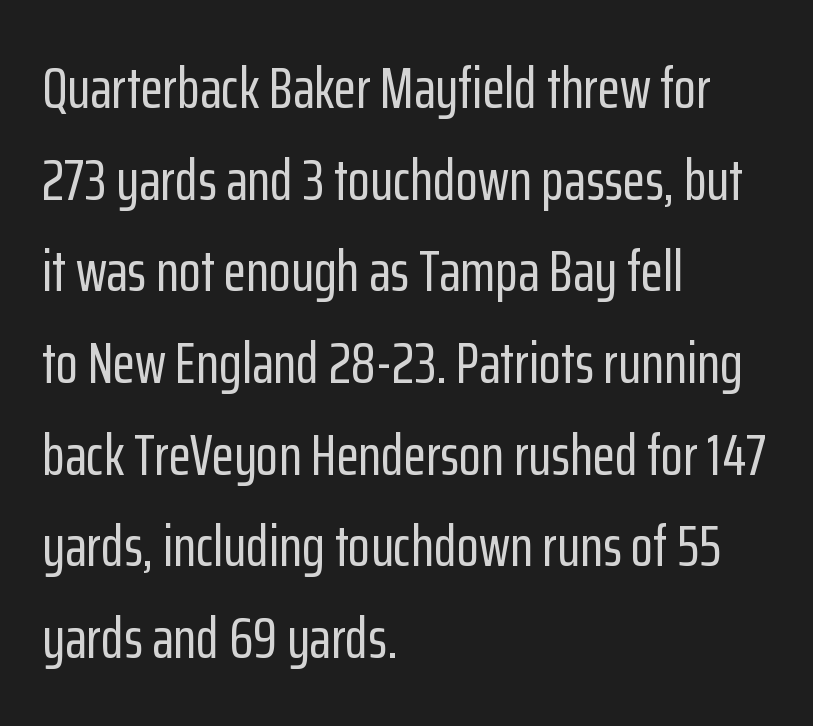
{"serif": "no", "italic": "no", "width": "condensed", "stroke_contrast": "low", "x_height": "medium", "monospaced": "no", "underline": "no", "align": "left", "line_spacing": "normal", "line_spacing_ratio": 1.58, "letter_spacing": "normal", "letter_spacing_em": 0.0, "glyph_px": 58}
